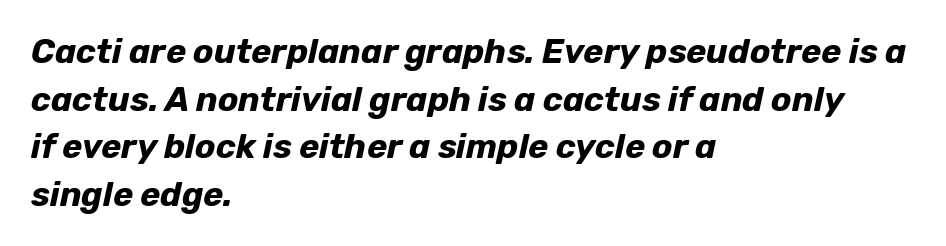
Q: Is the text bold? A: Yes.
Q: Is the text italic (slanted)? A: Yes, it leans right by about 12 degrees.
Q: Is the text underlined? A: No.
Q: How is the paragraph aligned? A: Left-aligned.
Q: Is the spacing between letters normal or unusually wide? A: Normal.
Q: Is the spacing between lines tight, normal or loose? A: Normal.
Q: Width (condensed, normal, or wide)? A: Normal.
Q: Stroke contrast? A: Low.
Q: x-height? A: Medium.
Q: Monospaced? A: No.
